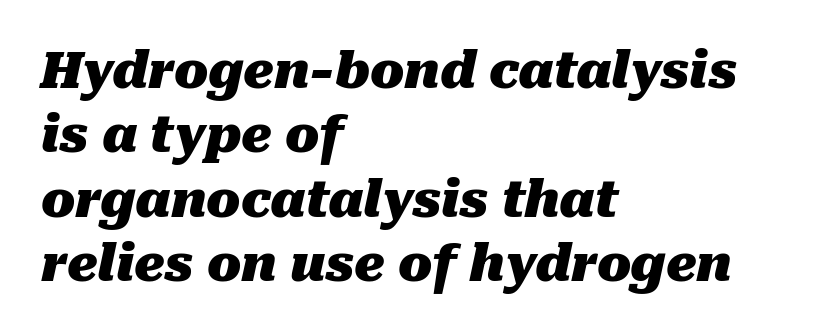
One-word summary of the alignment: left. The line texture is even and compact thanks to regular tracking. Check the space under the baseline: it is left empty. Looks like regular typesetting: each glyph gets only the width it needs. If you measured baseline to baseline, you'd find a middling distance.
